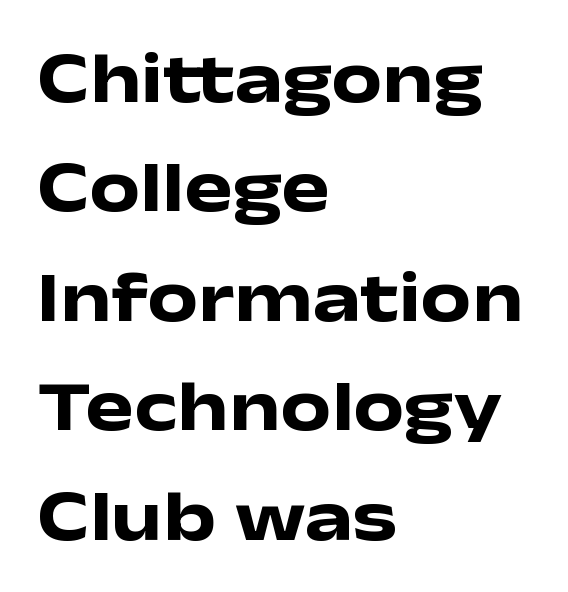
What weight is shown? A full bold with thick strokes. One glance says typical: line gaps are just what's usual. Horizontally, the lines are justified to the leading edge only. A typesetter would call this proportional, since set widths differ per character. Examine the stroke ends and you'll find no serifs.
